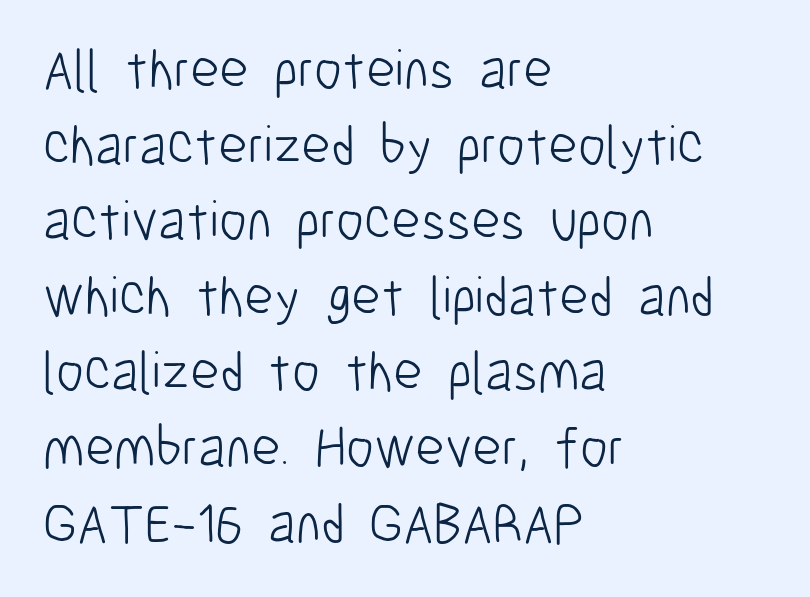
Q: Is the text bold? A: No.
Q: Is the text italic (slanted)? A: No, it is upright.
Q: Is the typeface a serif or a sans-serif typeface? A: Sans-serif.
Q: Is the text underlined? A: No.
Q: How is the paragraph aligned? A: Left-aligned.
Q: Is the spacing between letters normal or unusually wide? A: Normal.
Q: Is the spacing between lines tight, normal or loose? A: Normal.
Q: Width (condensed, normal, or wide)? A: Condensed.
Q: Stroke contrast? A: Low.
Q: x-height? A: Medium.
Q: Monospaced? A: No.
